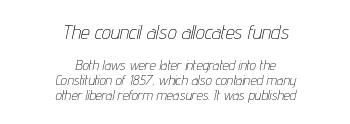
The first block has been scaled up relative to the second. Observe the lean: these are italic letterforms. Short and long lines alike share a common midpoint. Honestly, the letter spacing is just normal — you wouldn't notice it.
